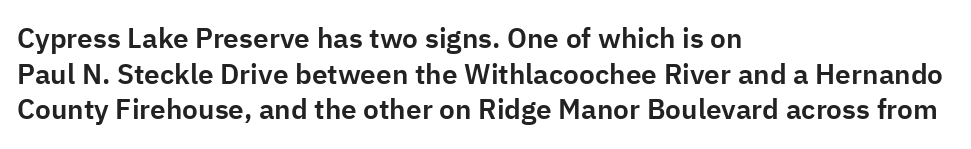
Q: Is the text italic (slanted)? A: No, it is upright.
Q: Is the typeface a serif or a sans-serif typeface? A: Sans-serif.
Q: Is the text underlined? A: No.
Q: How is the paragraph aligned? A: Left-aligned.
Q: Is the spacing between letters normal or unusually wide? A: Normal.
Q: Is the spacing between lines tight, normal or loose? A: Normal.
Q: Width (condensed, normal, or wide)? A: Normal.
Q: Stroke contrast? A: Low.
Q: x-height? A: Medium.
Q: Monospaced? A: No.
